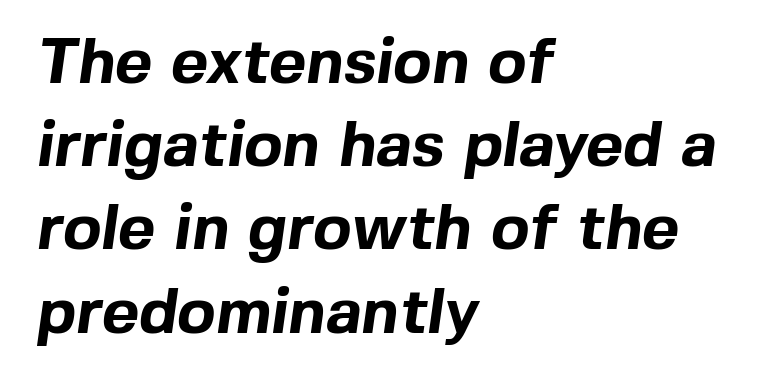
The image shows 64 px bold sans-serif type; set left-aligned, normal line spacing (1.3x), normal letter spacing, not underlined; a medium x-height.
